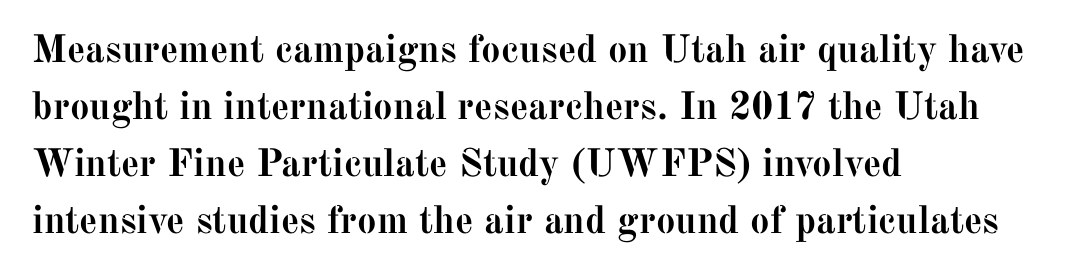
{"serif": "yes", "italic": "no", "bold": "yes", "weight": "semibold", "width": "normal", "stroke_contrast": "medium", "x_height": "medium", "monospaced": "no", "underline": "no", "align": "left", "line_spacing": "normal", "line_spacing_ratio": 1.46, "letter_spacing": "normal", "letter_spacing_em": 0.0, "glyph_px": 39}
